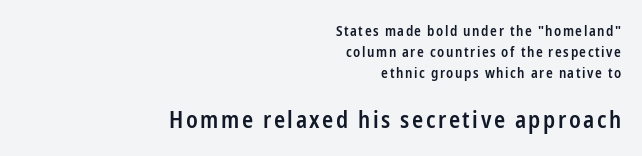
The image shows 23 px text type, upright; set right-aligned, normal line spacing (1.51x), not underlined; the second (bottom) block is 1.64x larger.
